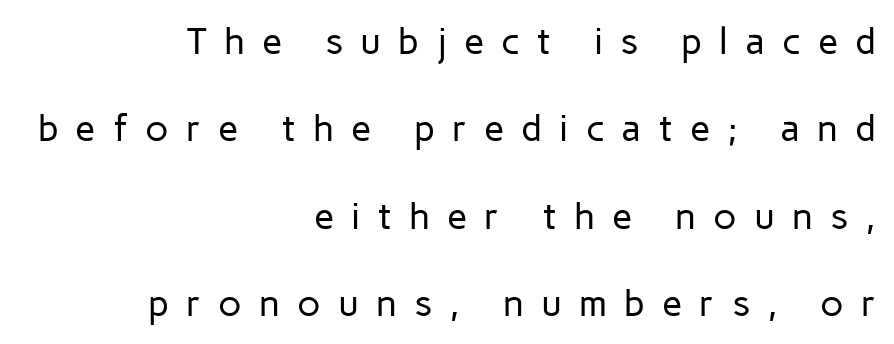
The image shows 37 px regular-weight sans-serif type, upright; set right-aligned, loose line spacing (2.36x), unusually wide letter spacing (+0.46 em), not underlined; low stroke contrast and a medium x-height.
